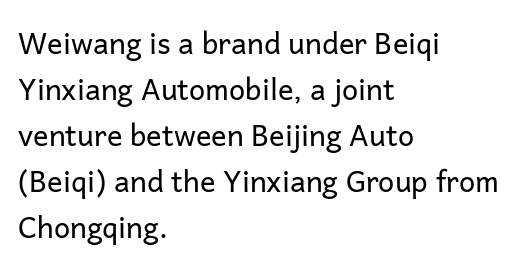
Q: Is the text bold? A: No.
Q: Is the text italic (slanted)? A: No, it is upright.
Q: Is the typeface a serif or a sans-serif typeface? A: Sans-serif.
Q: Is the text underlined? A: No.
Q: How is the paragraph aligned? A: Left-aligned.
Q: Is the spacing between letters normal or unusually wide? A: Normal.
Q: Is the spacing between lines tight, normal or loose? A: Normal.
Q: Width (condensed, normal, or wide)? A: Normal.
Q: Stroke contrast? A: Low.
Q: x-height? A: Medium.
Q: Monospaced? A: No.
